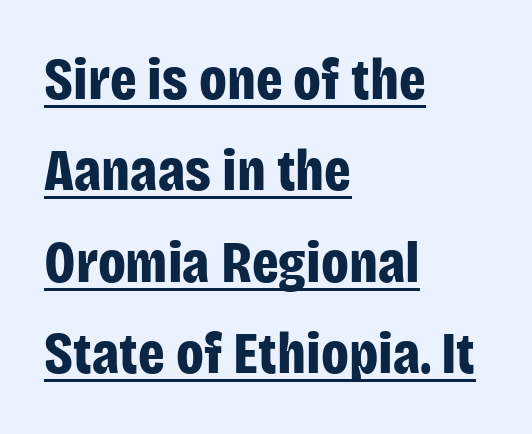
The image shows 59 px bold, condensed sans-serif type, upright; set left-aligned, normal line spacing (1.55x), normal letter spacing, underlined; low stroke contrast and a large x-height.
